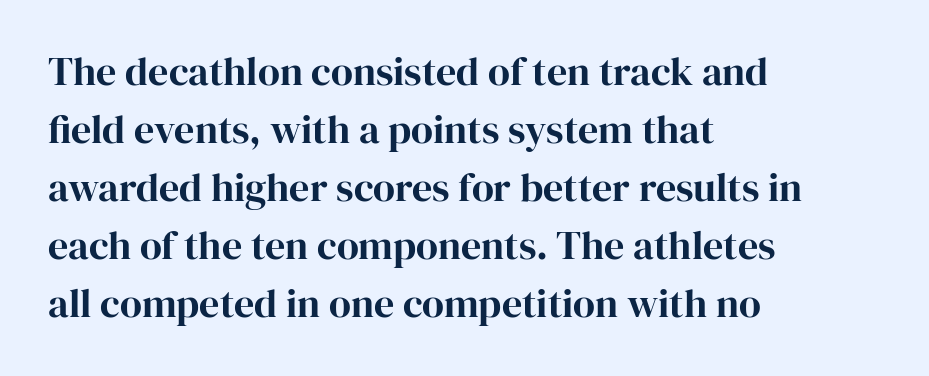
The image shows 40 px serif type, upright; set left-aligned, normal line spacing (1.45x), normal letter spacing, not underlined; high stroke contrast and a medium x-height.
